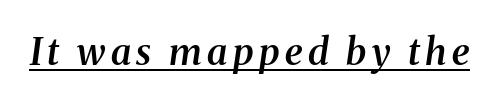
The image shows 37 px semibold serif type, italic (leaning right); set underlined; medium stroke contrast and a medium x-height.
